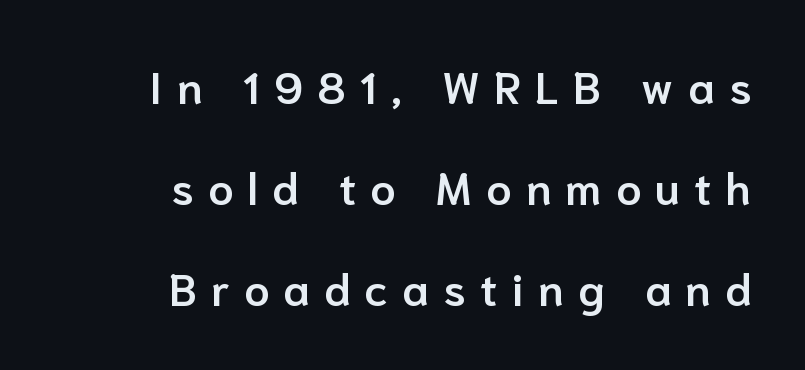
Q: Is the text bold? A: Semi-bold.
Q: Is the text italic (slanted)? A: No, it is upright.
Q: Is the typeface a serif or a sans-serif typeface? A: Sans-serif.
Q: Is the text underlined? A: No.
Q: How is the paragraph aligned? A: Right-aligned.
Q: Is the spacing between letters normal or unusually wide? A: Unusually wide.
Q: Is the spacing between lines tight, normal or loose? A: Loose.
Q: Width (condensed, normal, or wide)? A: Normal.
Q: Stroke contrast? A: Low.
Q: x-height? A: Medium.
Q: Monospaced? A: No.
